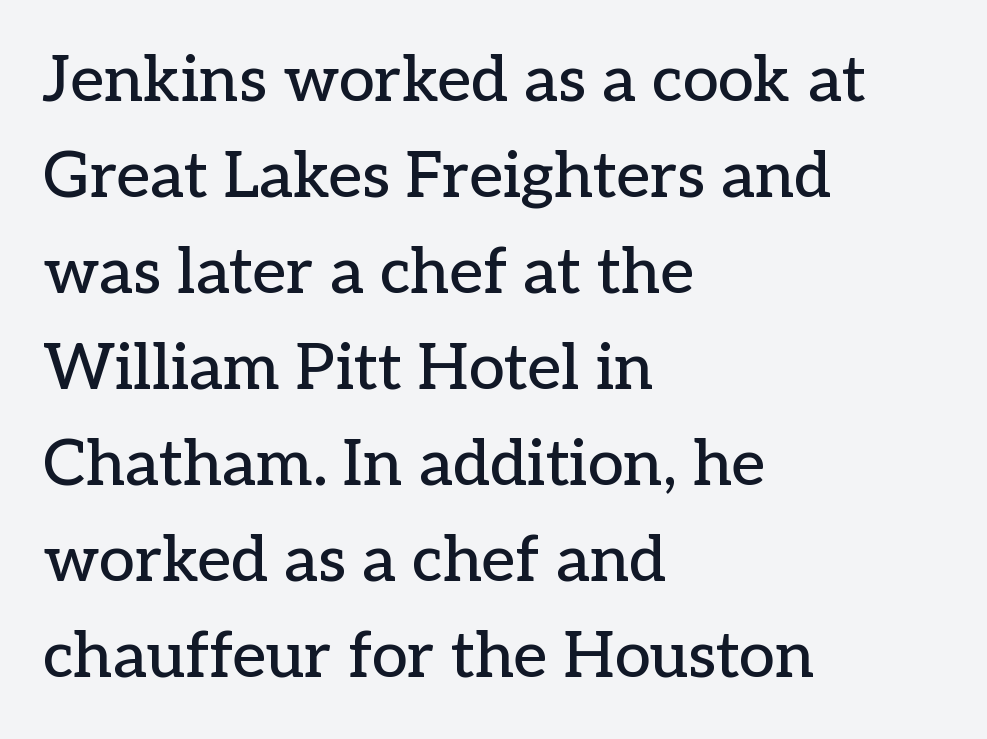
{"serif": "yes", "italic": "no", "width": "normal", "stroke_contrast": "low", "x_height": "medium", "monospaced": "no", "underline": "no", "align": "left", "line_spacing": "normal", "line_spacing_ratio": 1.5, "letter_spacing": "normal", "letter_spacing_em": 0.0, "glyph_px": 64}
